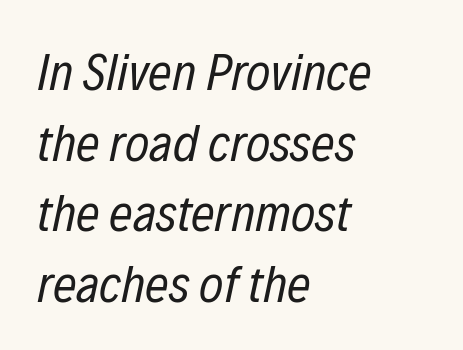
Spacing verdict: proportional, widths tailored to each character. Short and long lines alike share a common starting point at left. Nobody drew a line under any word here. The lines sit at an ordinary, default distance from one another. The font's italic variant was chosen for this text.
